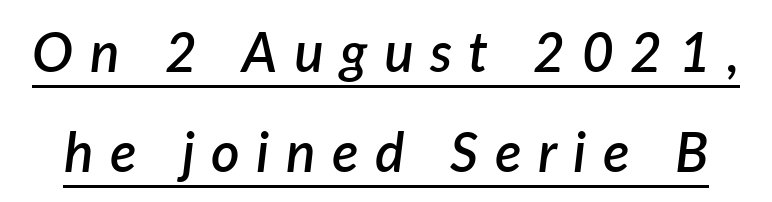
The type is letterspaced generously, with wide tracking. Beneath each row of characters lies a ruled line. Is the type bold? Partly — it's a semibold, heavier than regular but not fully bold. These lines are rendered in a variable-pitch font. The passage shown leans; its letterforms are oblique.
